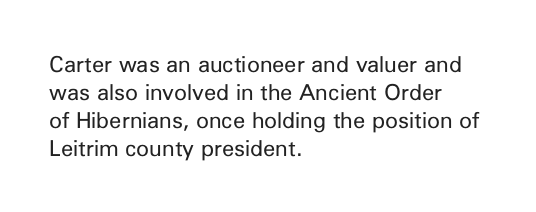
The image shows 22 px text type, upright; set left-aligned, normal line spacing (1.28x), normal letter spacing, not underlined.
